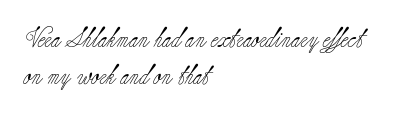
{"bold": "no", "underline": "no", "align": "left", "line_spacing_ratio": 1.86, "letter_spacing": "normal", "letter_spacing_em": 0.0, "glyph_px": 20}
